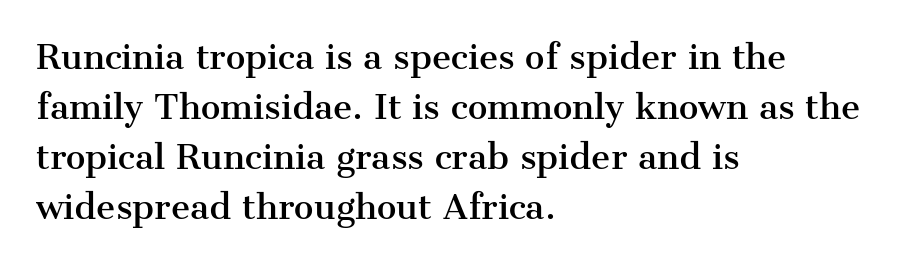
Left-aligned paragraph, ragged on the right. These lines are rendered in a variable-pitch font. A typesetter would label this face a serif. This sample uses an upright cut, with every glyph sitting square on the baseline. The horizontal fit of the characters is conventional and even. Is there much room between lines? A standard amount, neither cramped nor airy.
